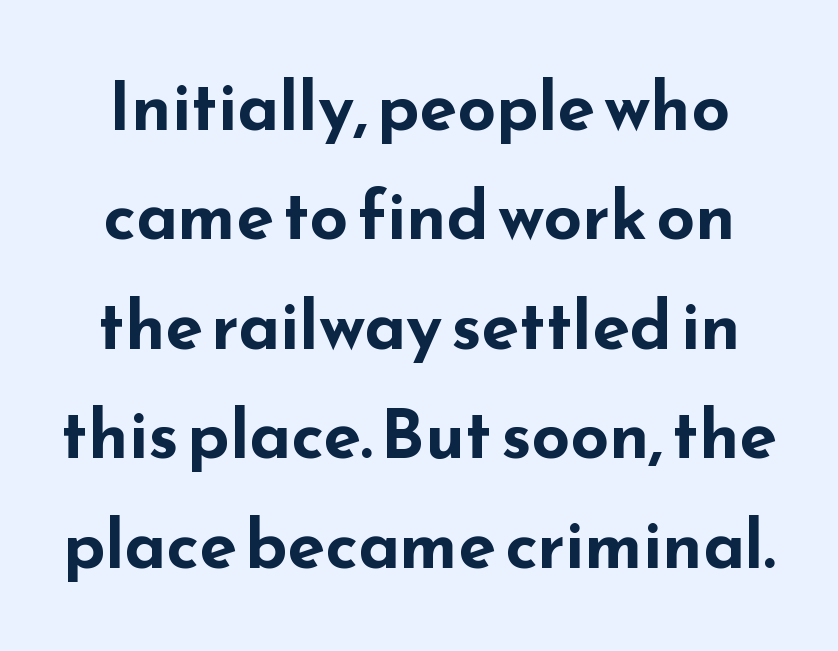
The image shows 68 px bold, wide sans-serif type, upright; set normal line spacing (1.61x), normal letter spacing, not underlined; low stroke contrast and a small x-height.
